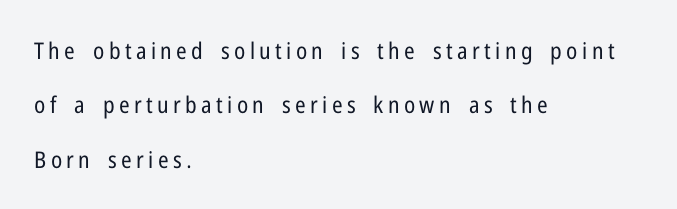
{"italic": "no", "bold": "no", "underline": "no", "align": "left", "line_spacing": "loose", "line_spacing_ratio": 2.36, "glyph_px": 23}
